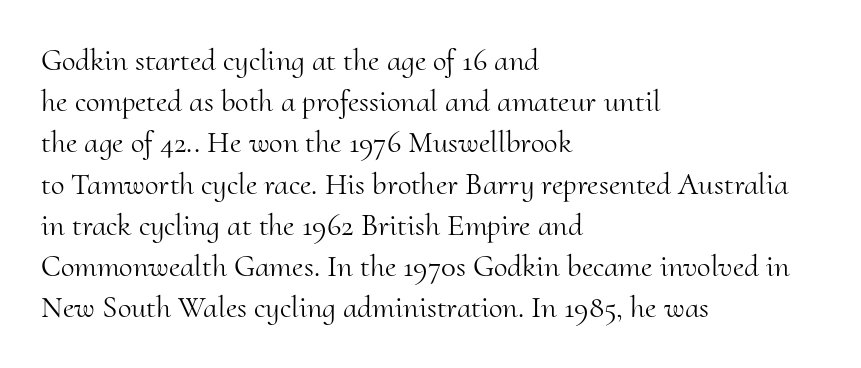
The lines in this sample share a left origin and differ only in where they stop. Beneath every word, the page is bare. The line texture is even and compact thanks to regular tracking. This sample uses a serif face. Counters stay open thanks to moderate or lighter strokes.
